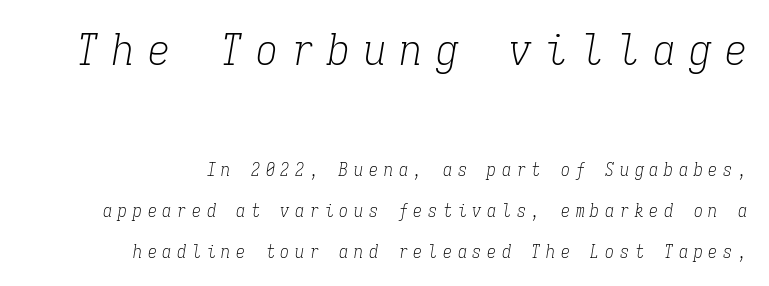
Q: Is the text bold? A: No.
Q: Is the text italic (slanted)? A: Yes, it leans right by about 9 degrees.
Q: Is the typeface a serif or a sans-serif typeface? A: Serif.
Q: Is the text underlined? A: No.
Q: How is the paragraph aligned? A: Right-aligned.
Q: Is the spacing between letters normal or unusually wide? A: Unusually wide.
Q: Is the spacing between lines tight, normal or loose? A: Loose.
Q: Which block of text is set in a larger size, the first (top) or the second (bottom)? A: The first (top) one.
Q: Width (condensed, normal, or wide)? A: Condensed.
Q: Stroke contrast? A: Low.
Q: x-height? A: Medium.
Q: Monospaced? A: Yes.
